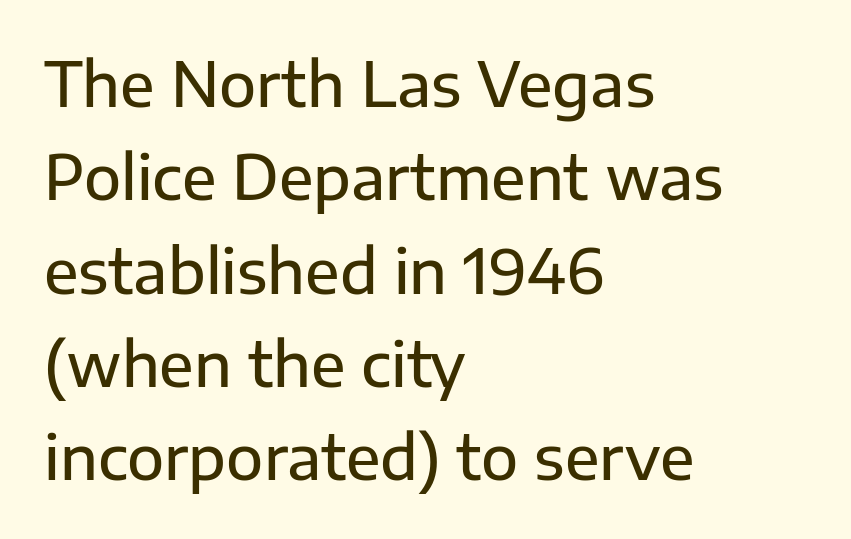
Q: Is the text italic (slanted)? A: No, it is upright.
Q: Is the typeface a serif or a sans-serif typeface? A: Sans-serif.
Q: Is the text underlined? A: No.
Q: How is the paragraph aligned? A: Left-aligned.
Q: Is the spacing between letters normal or unusually wide? A: Normal.
Q: Is the spacing between lines tight, normal or loose? A: Normal.
Q: Width (condensed, normal, or wide)? A: Normal.
Q: Stroke contrast? A: Low.
Q: x-height? A: Medium.
Q: Monospaced? A: No.
